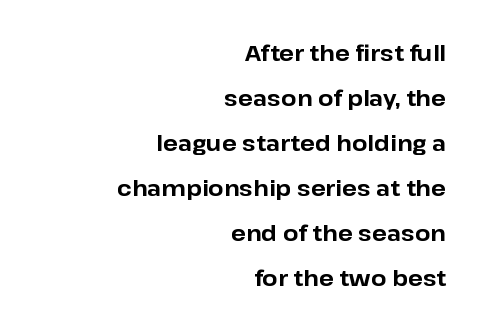
{"italic": "no", "bold": "yes", "underline": "no", "align": "right", "line_spacing": "loose", "line_spacing_ratio": 2.05, "letter_spacing": "normal", "letter_spacing_em": 0.0, "glyph_px": 22}
